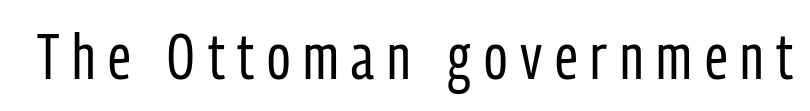
Q: Is the text bold? A: No.
Q: Is the text italic (slanted)? A: No, it is upright.
Q: Is the typeface a serif or a sans-serif typeface? A: Sans-serif.
Q: Is the text underlined? A: No.
Q: Is the spacing between letters normal or unusually wide? A: Unusually wide.
Q: Width (condensed, normal, or wide)? A: Condensed.
Q: Stroke contrast? A: Low.
Q: x-height? A: Medium.
Q: Monospaced? A: No.
